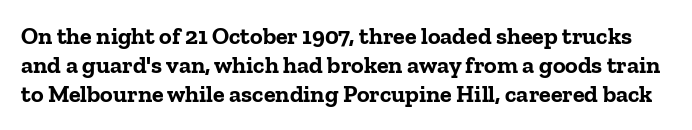
{"italic": "no", "bold": "yes", "underline": "no", "line_spacing_ratio": 1.2, "letter_spacing": "normal", "letter_spacing_em": 0.0, "glyph_px": 24}
